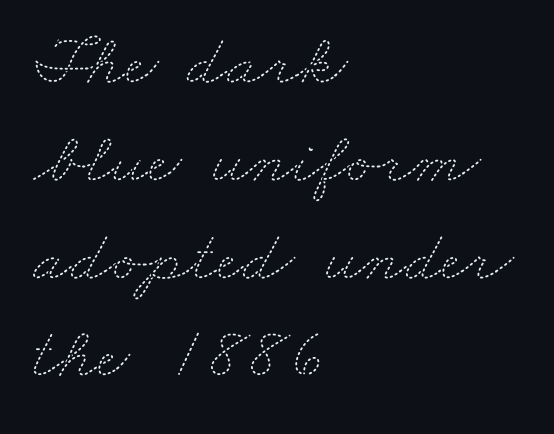
The image shows 73 px thin, wide type; set left-aligned, normal line spacing (1.34x), normal letter spacing, not underlined; medium stroke contrast and a small x-height.
